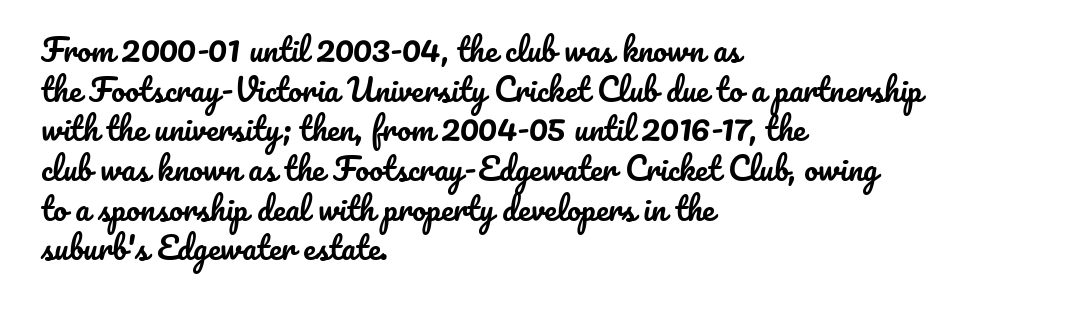
The image shows 31 px text type; set left-aligned, normal line spacing (1.28x), normal letter spacing, not underlined; low stroke contrast and a small x-height.
